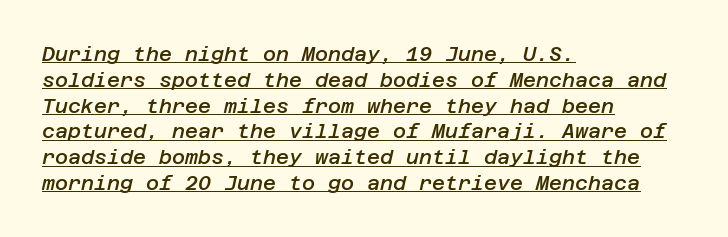
The passage shown is semibold, sitting just below true bold. The vertical gap from one line to the next is medium. Designer's note — italics engaged. One-word summary of the alignment: left. You can see a thin bar hugging the bottom of the glyphs.
